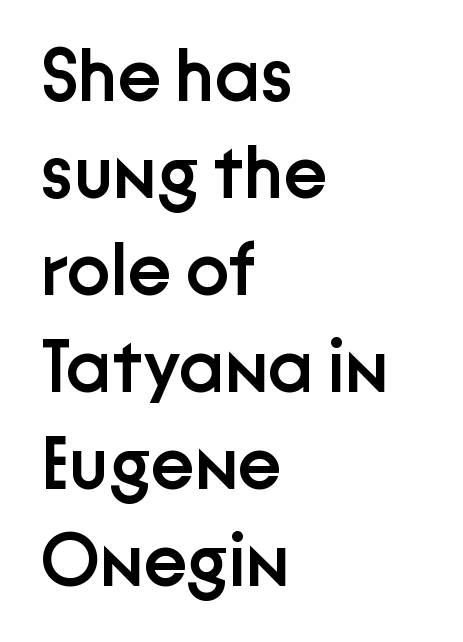
{"serif": "no", "italic": "no", "bold": "semi", "weight": "semibold", "width": "normal", "stroke_contrast": "low", "x_height": "medium", "monospaced": "no", "underline": "no", "align": "left", "line_spacing": "normal", "line_spacing_ratio": 1.31, "letter_spacing": "normal", "letter_spacing_em": 0.0, "glyph_px": 74}
